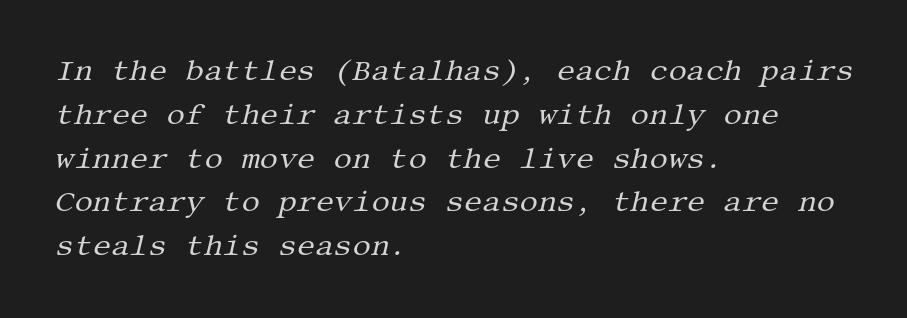
Which margin do the lines hug? The left one — the right edge is uneven. Underlining? Definitely not there. The glyphs in this specimen are seriffed. A quiet, ordinary-to-light weight characterises the typeface.
